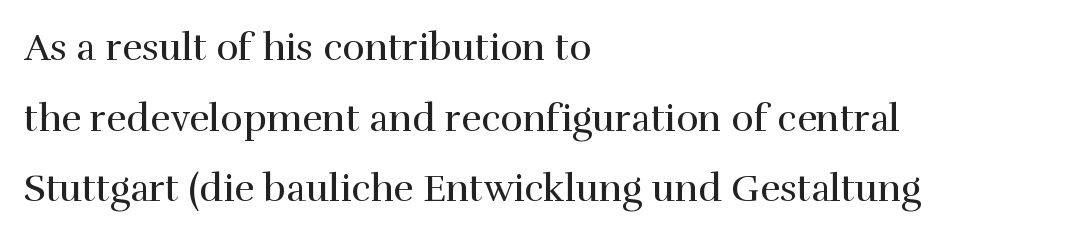
Q: Is the text bold? A: No.
Q: Is the text italic (slanted)? A: No, it is upright.
Q: Is the typeface a serif or a sans-serif typeface? A: Serif.
Q: Is the text underlined? A: No.
Q: How is the paragraph aligned? A: Left-aligned.
Q: Is the spacing between letters normal or unusually wide? A: Normal.
Q: Width (condensed, normal, or wide)? A: Normal.
Q: Stroke contrast? A: High.
Q: x-height? A: Medium.
Q: Monospaced? A: No.
